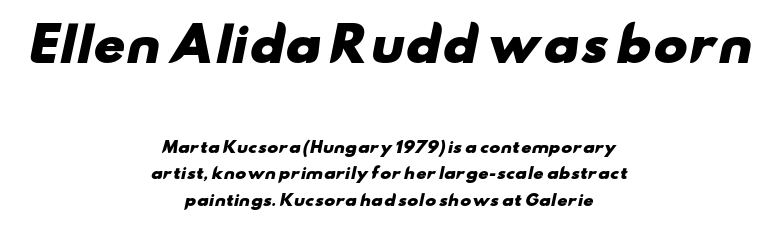
Q: Is the text bold? A: Yes.
Q: Is the typeface a serif or a sans-serif typeface? A: Sans-serif.
Q: Is the text underlined? A: No.
Q: How is the paragraph aligned? A: Centered.
Q: Is the spacing between letters normal or unusually wide? A: Normal.
Q: Which block of text is set in a larger size, the first (top) or the second (bottom)? A: The first (top) one.
Q: Width (condensed, normal, or wide)? A: Wide.
Q: Stroke contrast? A: Low.
Q: x-height? A: Small.
Q: Monospaced? A: No.
